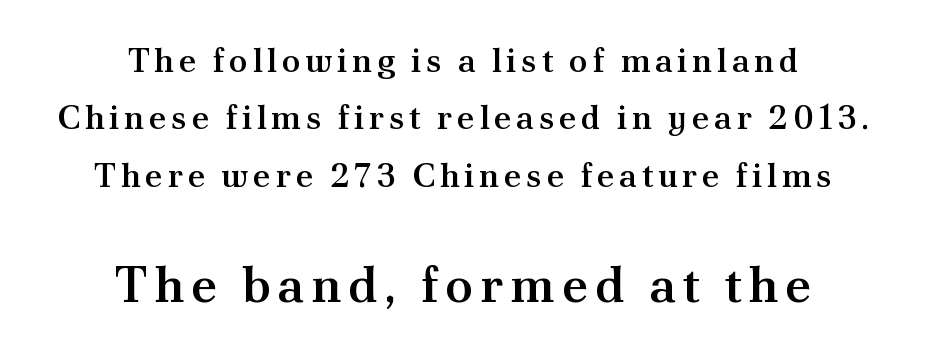
Regular leading. The letters stand upright; this is a roman face. Honestly, there is no underline to notice here at all. The typesetting leans somewhat heavy: a semibold. Is this a sans? No — the strokes have serifs. Each letter keeps its own natural width here, so spacing adapts to shape.
